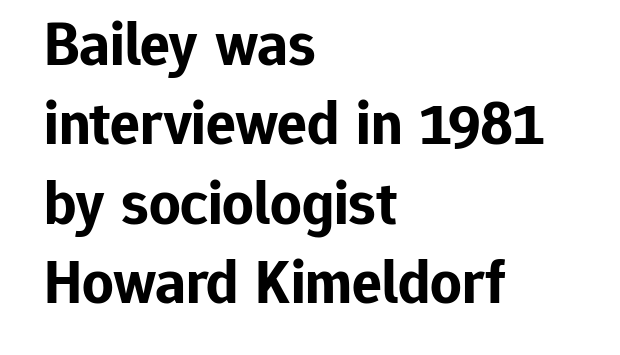
Q: Is the text bold? A: Yes.
Q: Is the text italic (slanted)? A: No, it is upright.
Q: Is the typeface a serif or a sans-serif typeface? A: Sans-serif.
Q: Is the text underlined? A: No.
Q: How is the paragraph aligned? A: Left-aligned.
Q: Is the spacing between letters normal or unusually wide? A: Normal.
Q: Is the spacing between lines tight, normal or loose? A: Normal.
Q: Width (condensed, normal, or wide)? A: Normal.
Q: Stroke contrast? A: Low.
Q: x-height? A: Medium.
Q: Monospaced? A: No.
